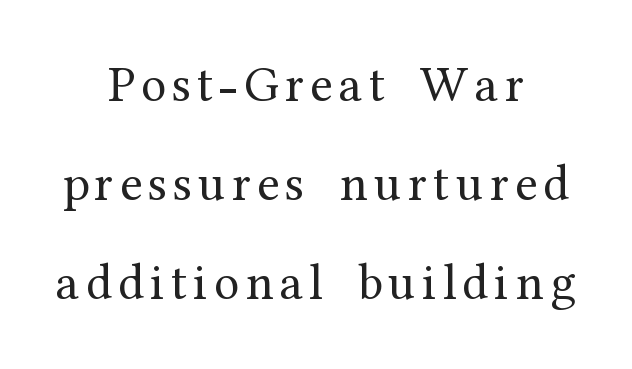
{"serif": "yes", "italic": "no", "bold": "no", "weight": "regular", "width": "normal", "stroke_contrast": "medium", "x_height": "medium", "monospaced": "no", "underline": "no", "align": "center", "line_spacing": "loose", "line_spacing_ratio": 1.94, "glyph_px": 51}
